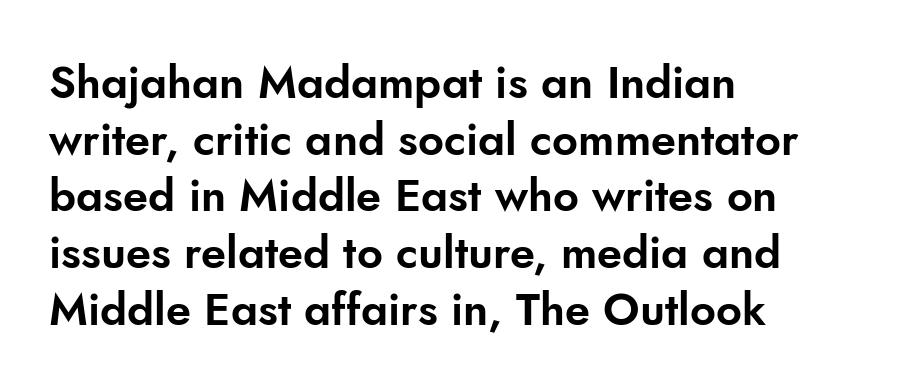
Q: Is the text italic (slanted)? A: No, it is upright.
Q: Is the typeface a serif or a sans-serif typeface? A: Sans-serif.
Q: Is the text underlined? A: No.
Q: How is the paragraph aligned? A: Left-aligned.
Q: Is the spacing between letters normal or unusually wide? A: Normal.
Q: Is the spacing between lines tight, normal or loose? A: Normal.
Q: Width (condensed, normal, or wide)? A: Normal.
Q: Stroke contrast? A: Low.
Q: x-height? A: Small.
Q: Monospaced? A: No.
